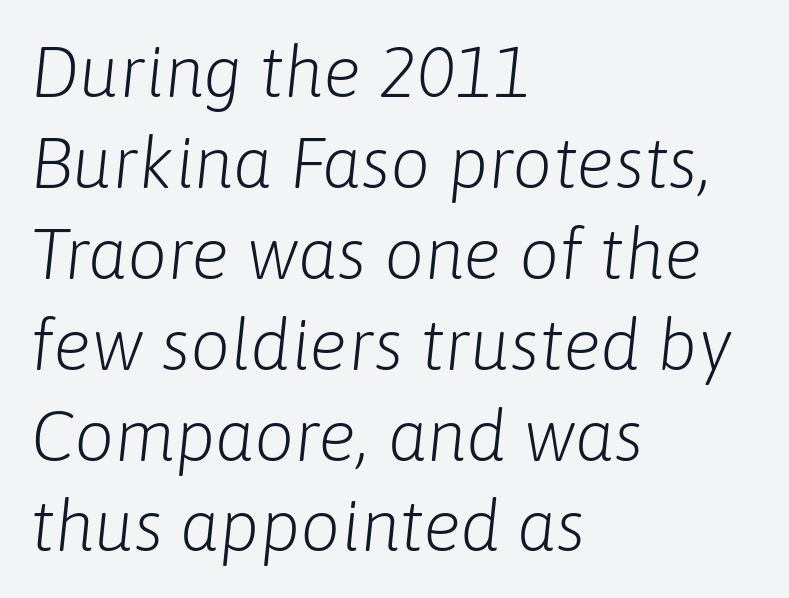
Q: Is the text bold? A: No.
Q: Is the text italic (slanted)? A: Yes, it leans right by about 6 degrees.
Q: Is the text underlined? A: No.
Q: How is the paragraph aligned? A: Left-aligned.
Q: Is the spacing between letters normal or unusually wide? A: Normal.
Q: Is the spacing between lines tight, normal or loose? A: Normal.
Q: Width (condensed, normal, or wide)? A: Normal.
Q: Stroke contrast? A: Low.
Q: x-height? A: Medium.
Q: Monospaced? A: No.
